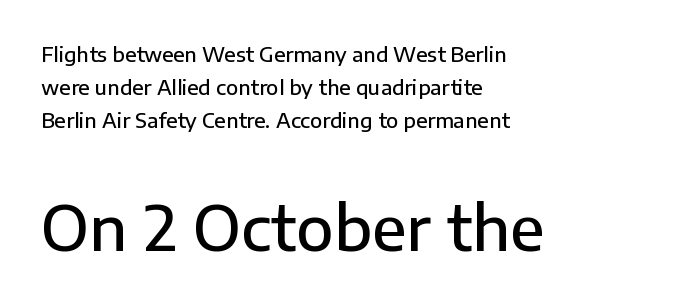
{"serif": "no", "italic": "no", "bold": "semi", "weight": "semibold", "width": "normal", "stroke_contrast": "low", "x_height": "medium", "monospaced": "no", "underline": "no", "align": "left", "line_spacing": "normal", "line_spacing_ratio": 1.64, "letter_spacing": "normal", "letter_spacing_em": 0.0, "larger_block": "second", "size_ratio": 3.05, "glyph_px": 61}
